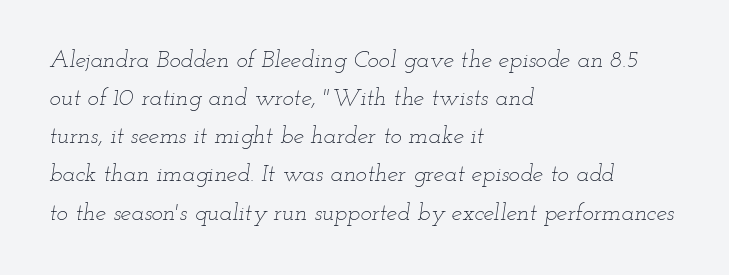
The image shows 24 px text type, italic (leaning right); set left-aligned, normal line spacing (1.59x), normal letter spacing, not underlined.
